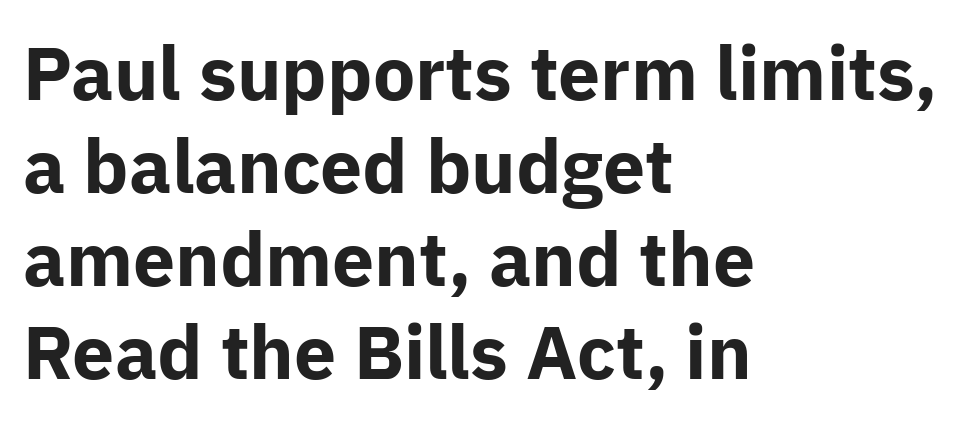
The image shows 75 px bold sans-serif type, upright; set left-aligned, line spacing 1.24x, normal letter spacing, not underlined; low stroke contrast and a medium x-height.
